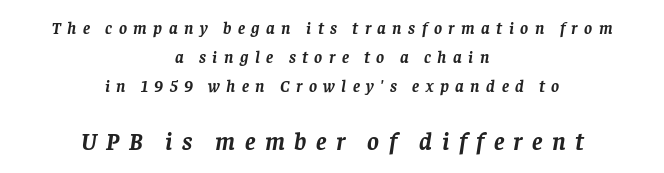
Q: Is the text bold? A: Yes.
Q: Is the text italic (slanted)? A: Yes, it leans right by about 8 degrees.
Q: Is the text underlined? A: No.
Q: How is the paragraph aligned? A: Centered.
Q: Is the spacing between letters normal or unusually wide? A: Unusually wide.
Q: Which block of text is set in a larger size, the first (top) or the second (bottom)? A: The second (bottom) one.
